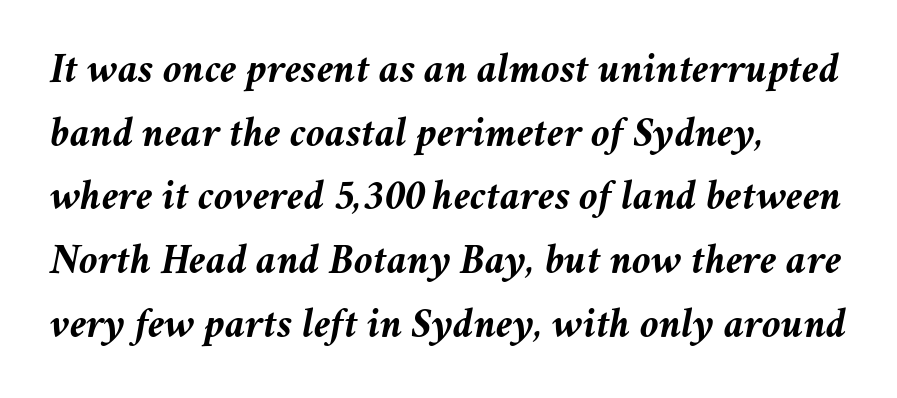
Proportional: the letters do not fall into vertical columns. The vertical gap from one line to the next is medium. Glance below the letters and you will spot only blank space. Letter spacing: default. Would a proofreader flag this as italicized? Yes.
